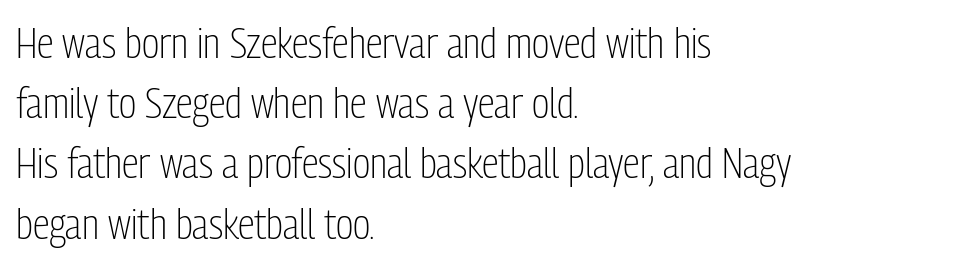
The image shows 43 px light, condensed sans-serif type, upright; set left-aligned, normal line spacing (1.4x), normal letter spacing, not underlined; low stroke contrast and a medium x-height.
